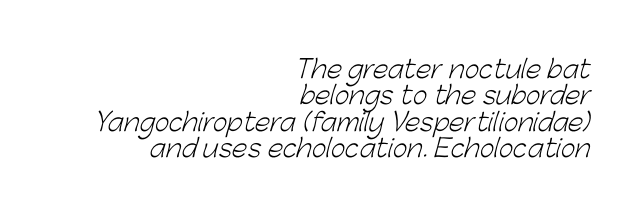
{"bold": "no", "underline": "no", "align": "right", "line_spacing": "tight", "line_spacing_ratio": 1.06, "letter_spacing": "normal", "letter_spacing_em": 0.0, "glyph_px": 25}
